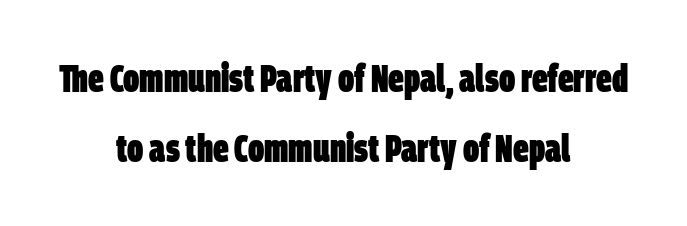
{"serif": "no", "bold": "yes", "weight": "heavy", "width": "condensed", "stroke_contrast": "low", "x_height": "large", "monospaced": "no", "underline": "no", "align": "center", "line_spacing_ratio": 1.8, "letter_spacing": "normal", "letter_spacing_em": 0.0, "glyph_px": 39}
